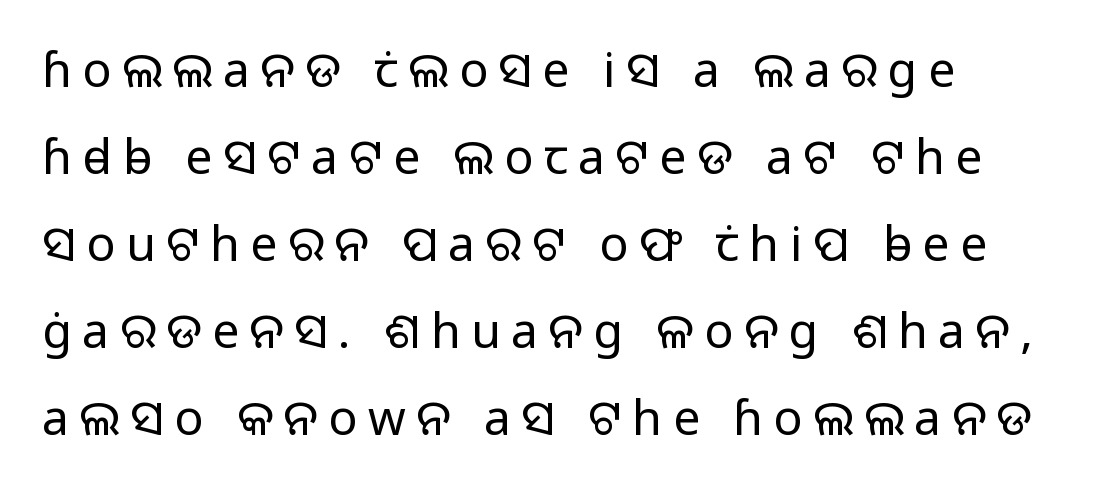
Q: Is the text bold? A: No.
Q: Is the text italic (slanted)? A: No, it is upright.
Q: Is the typeface a serif or a sans-serif typeface? A: Sans-serif.
Q: Is the text underlined? A: No.
Q: Is the spacing between letters normal or unusually wide? A: Unusually wide.
Q: Width (condensed, normal, or wide)? A: Normal.
Q: Stroke contrast? A: Low.
Q: x-height? A: Medium.
Q: Monospaced? A: No.
